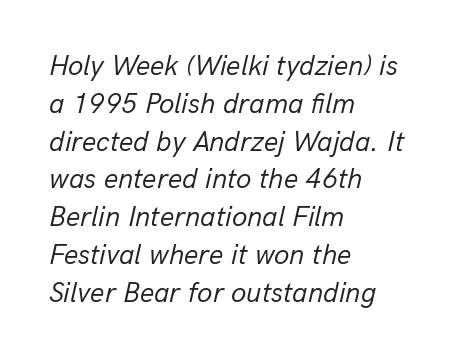
{"italic": "yes", "lean": "right", "slant_degrees": 13, "bold": "no", "weight": "regular", "width": "normal", "stroke_contrast": "low", "x_height": "medium", "monospaced": "no", "underline": "no", "align": "left", "line_spacing": "normal", "line_spacing_ratio": 1.35, "letter_spacing": "normal", "letter_spacing_em": 0.0, "glyph_px": 28}
